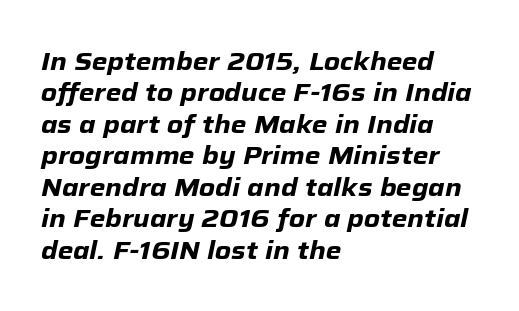
Q: Is the text bold? A: Yes.
Q: Is the text italic (slanted)? A: Yes, it leans right by about 12 degrees.
Q: Is the text underlined? A: No.
Q: How is the paragraph aligned? A: Left-aligned.
Q: Is the spacing between letters normal or unusually wide? A: Normal.
Q: Is the spacing between lines tight, normal or loose? A: Normal.
